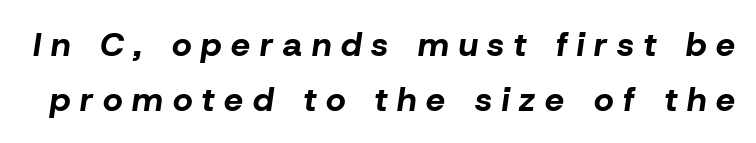
Q: Is the text bold? A: Yes.
Q: Is the text italic (slanted)? A: Yes, it leans right by about 8 degrees.
Q: Is the text underlined? A: No.
Q: Is the spacing between letters normal or unusually wide? A: Unusually wide.
Q: Is the spacing between lines tight, normal or loose? A: Normal.
Q: Width (condensed, normal, or wide)? A: Normal.
Q: Stroke contrast? A: Low.
Q: x-height? A: Medium.
Q: Monospaced? A: No.
